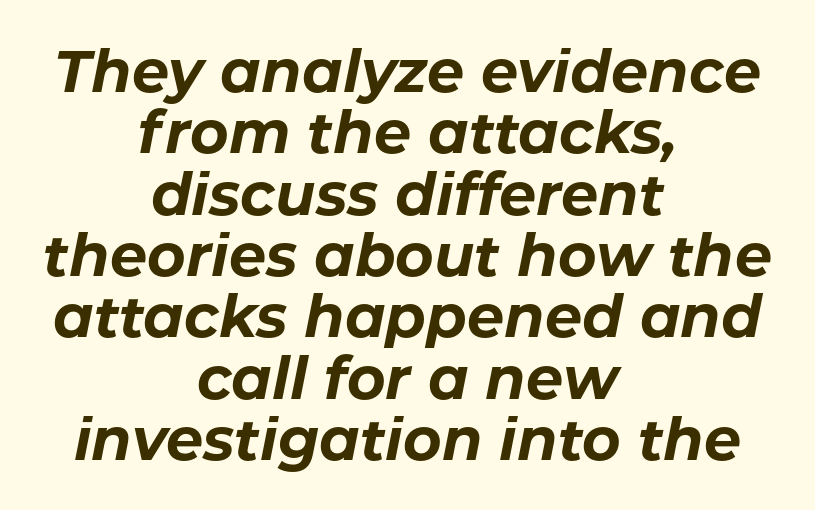
Leftover space on each line is divided equally before and after the words. Quick note: italic. The font is running at its bold setting. The space directly below the letters is spotless. Varying glyph widths throughout — classic text-font behaviour. A typesetter would call this leading minimal, almost set solid.
